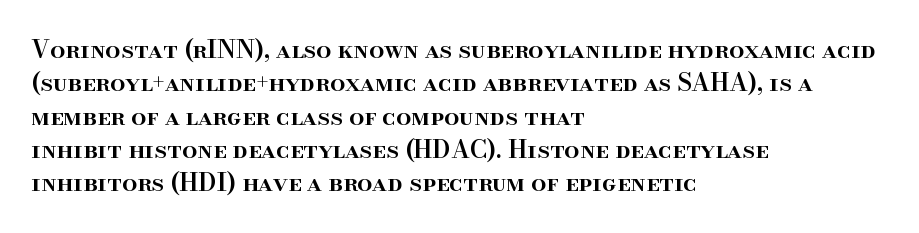
The image shows 24 px text type, upright; set left-aligned, normal line spacing (1.39x), normal letter spacing, not underlined.
